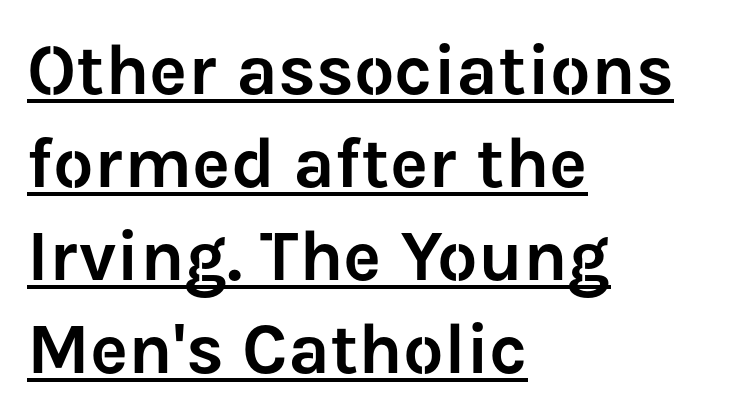
{"serif": "no", "italic": "no", "width": "normal", "stroke_contrast": "low", "x_height": "medium", "monospaced": "no", "underline": "yes", "align": "left", "line_spacing": "normal", "line_spacing_ratio": 1.29, "letter_spacing": "normal", "letter_spacing_em": 0.0, "glyph_px": 72}
